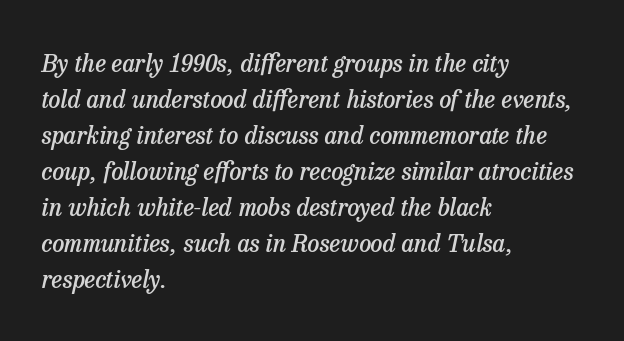
The face used here is a semibold: visibly heavier than regular, lighter than bold. There is no visible air inserted between adjacent glyphs. This sample keeps an unexceptional amount of space between lines. Unmarked baselines from the first word to the last. The lines in this sample share a left origin and differ only in where they stop.
